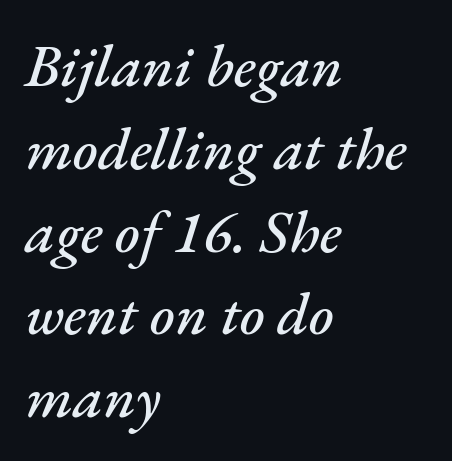
{"italic": "yes", "lean": "right", "slant_degrees": 17, "width": "normal", "stroke_contrast": "medium", "x_height": "small", "monospaced": "no", "underline": "no", "align": "left", "line_spacing": "normal", "line_spacing_ratio": 1.38, "letter_spacing": "normal", "letter_spacing_em": 0.0, "glyph_px": 60}
